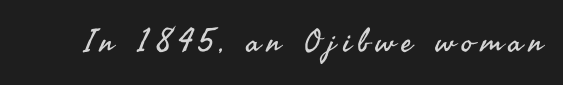
The image shows 32 px regular-weight sans-serif type; set unusually wide letter spacing (+0.21 em), not underlined; medium stroke contrast and a small x-height.
